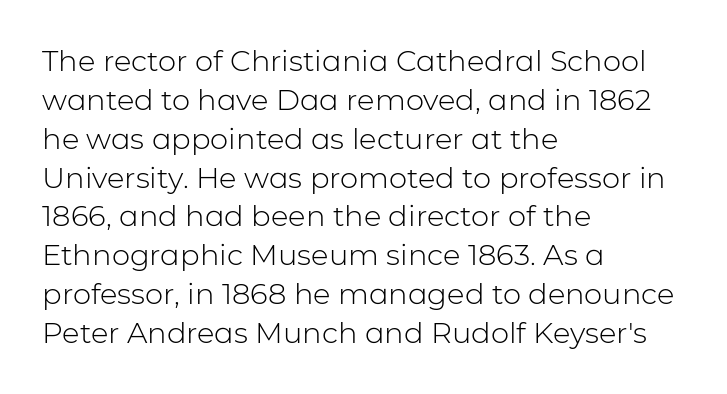
{"serif": "no", "italic": "no", "bold": "no", "weight": "light", "width": "normal", "stroke_contrast": "low", "x_height": "medium", "monospaced": "no", "underline": "no", "align": "left", "line_spacing": "normal", "line_spacing_ratio": 1.34, "letter_spacing": "normal", "letter_spacing_em": 0.0, "glyph_px": 29}
